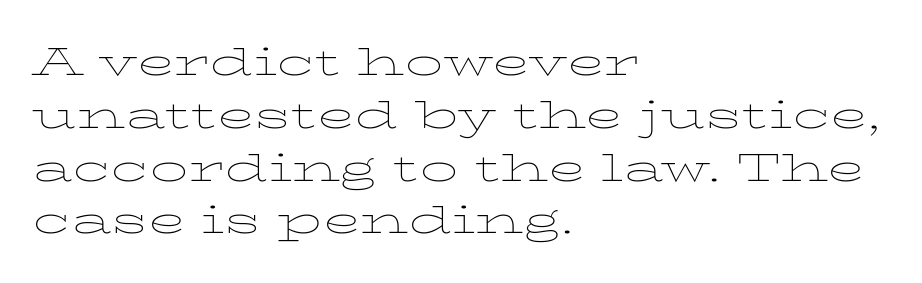
{"serif": "yes", "italic": "no", "bold": "no", "weight": "thin", "width": "wide", "stroke_contrast": "low", "x_height": "medium", "monospaced": "no", "underline": "no", "align": "left", "line_spacing": "normal", "line_spacing_ratio": 1.39, "letter_spacing": "normal", "letter_spacing_em": 0.0, "glyph_px": 38}
